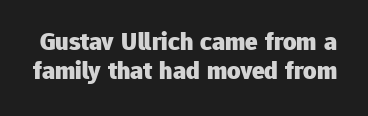
If you measured baseline to baseline, you'd find a short distance. Has an underline been added? It has not. On the weight axis this lands at bold, roughly 700. Each word holds together tightly as a unit, with standard inter-letter gaps.
